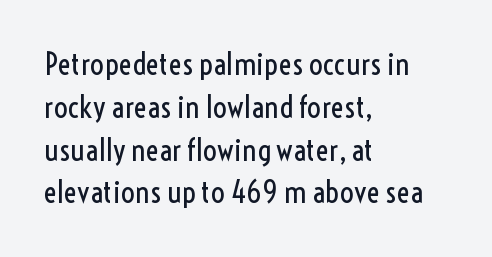
Q: Is the text bold? A: No.
Q: Is the text italic (slanted)? A: No, it is upright.
Q: Is the typeface a serif or a sans-serif typeface? A: Sans-serif.
Q: Is the text underlined? A: No.
Q: How is the paragraph aligned? A: Left-aligned.
Q: Is the spacing between letters normal or unusually wide? A: Normal.
Q: Is the spacing between lines tight, normal or loose? A: Normal.
Q: Width (condensed, normal, or wide)? A: Condensed.
Q: x-height? A: Medium.
Q: Monospaced? A: No.
